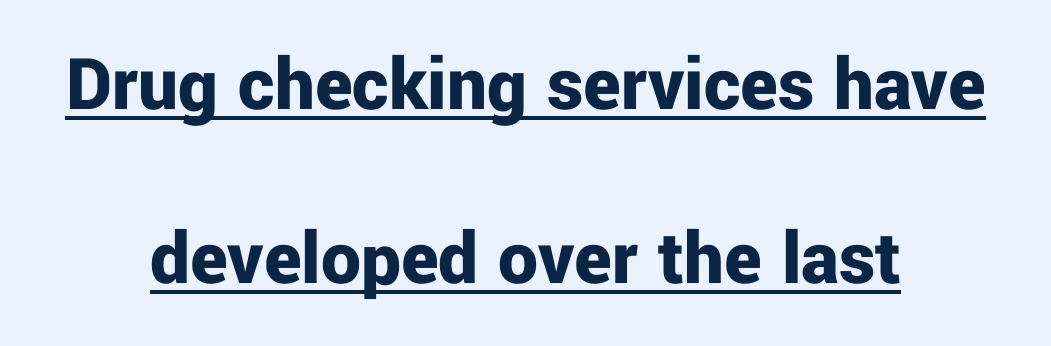
Q: Is the text bold? A: Yes.
Q: Is the text italic (slanted)? A: No, it is upright.
Q: Is the typeface a serif or a sans-serif typeface? A: Sans-serif.
Q: Is the text underlined? A: Yes.
Q: How is the paragraph aligned? A: Centered.
Q: Is the spacing between letters normal or unusually wide? A: Normal.
Q: Is the spacing between lines tight, normal or loose? A: Loose.
Q: Width (condensed, normal, or wide)? A: Normal.
Q: Stroke contrast? A: Low.
Q: x-height? A: Medium.
Q: Monospaced? A: No.
